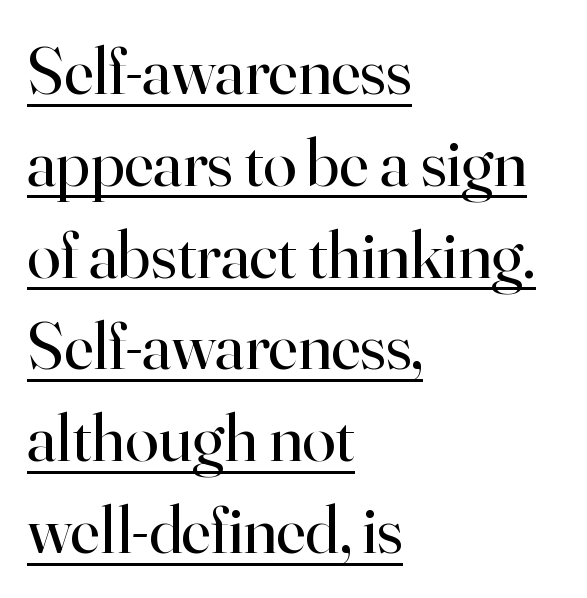
Compared with typical body copy, the letter spacing here is the same. The strokes carry an ordinary text weight at most. What kind of face is this? One with serifs. Baseline-to-baseline distance is the conventional proportion of letter height. Note the varied advance widths — an 'i' is clearly narrower than an 'm'. In designer terms, the underline attribute is active on this setting.
